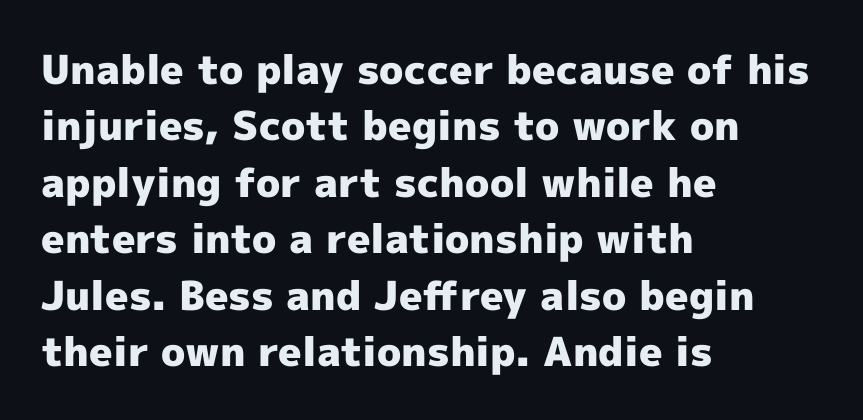
How heavy is the stroke? Heavy — this is a bold. Is there any slant? The stems are plumb. Think of a printed novel: that variable character pitch is what you see here. The passage shown has conventional tracking throughout.
